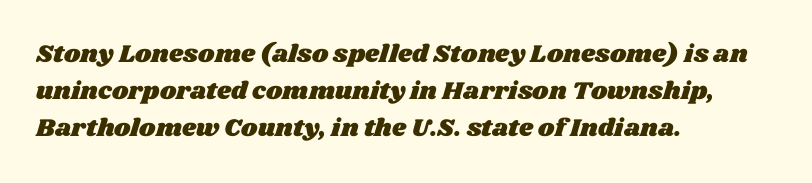
The image shows 25 px text type; set left-aligned, normal line spacing (1.48x), normal letter spacing, not underlined.
